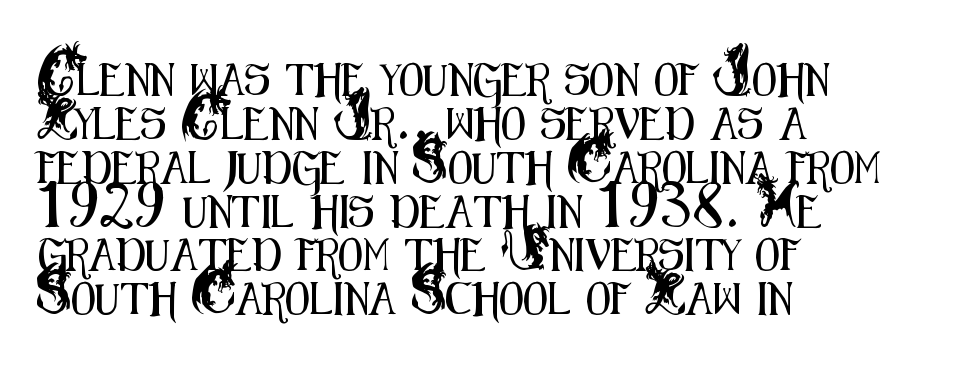
Q: Is the text italic (slanted)? A: No, it is upright.
Q: Is the typeface a serif or a sans-serif typeface? A: Sans-serif.
Q: Is the text underlined? A: No.
Q: How is the paragraph aligned? A: Left-aligned.
Q: Is the spacing between letters normal or unusually wide? A: Normal.
Q: Is the spacing between lines tight, normal or loose? A: Normal.
Q: Width (condensed, normal, or wide)? A: Condensed.
Q: Stroke contrast? A: Medium.
Q: x-height? A: Small.
Q: Monospaced? A: No.
